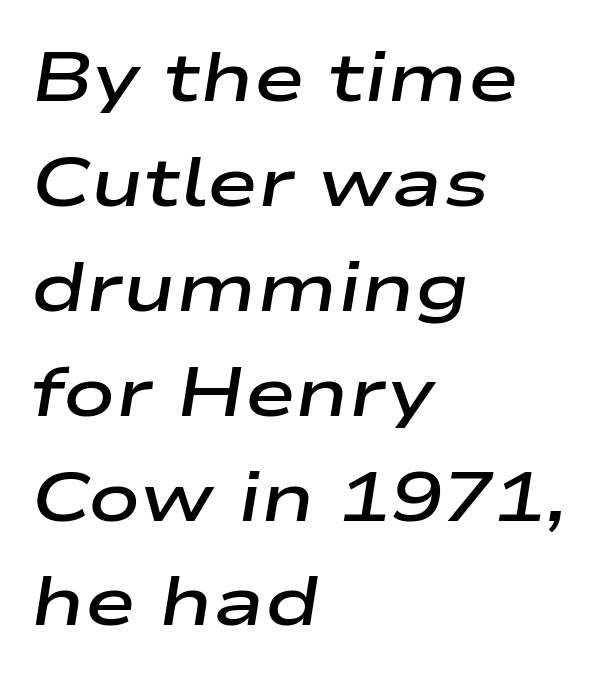
Caption: multi-line text, flush left, ragged right. The glyphs look as if they've been sheared to an angle. Caption: standard tracking, unaltered. Vertically, the passage feels balanced, rows spaced as you'd expect. Decoration check: the copy has no underline.
